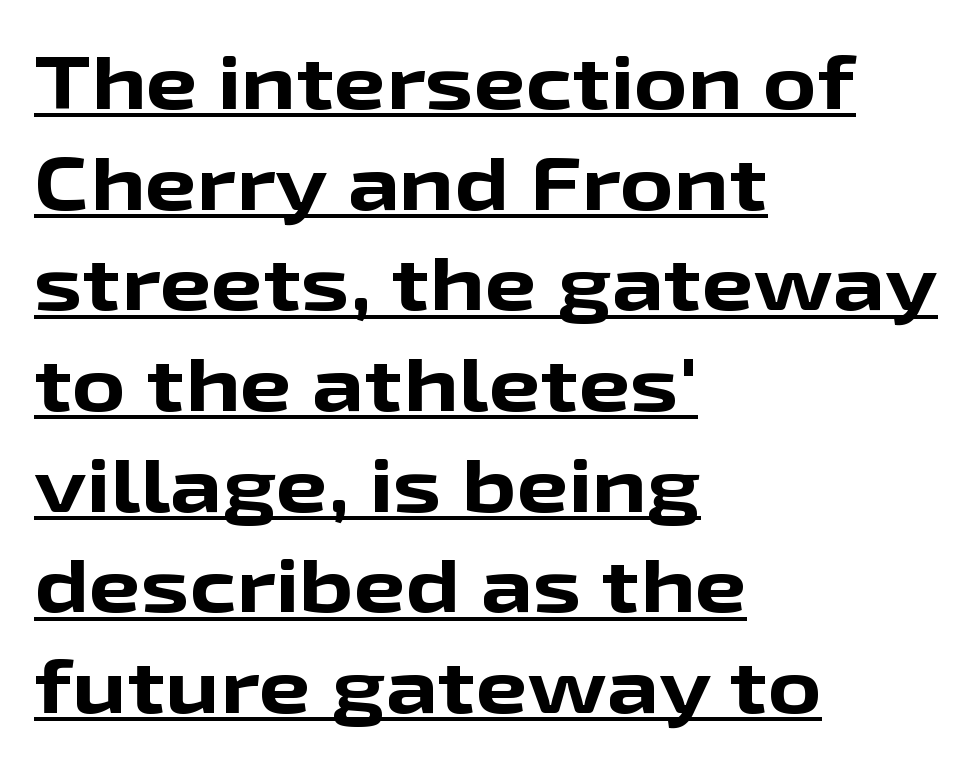
The image shows 74 px bold, wide sans-serif type, upright; set left-aligned, normal line spacing (1.36x), normal letter spacing, underlined; low stroke contrast and a medium x-height.
